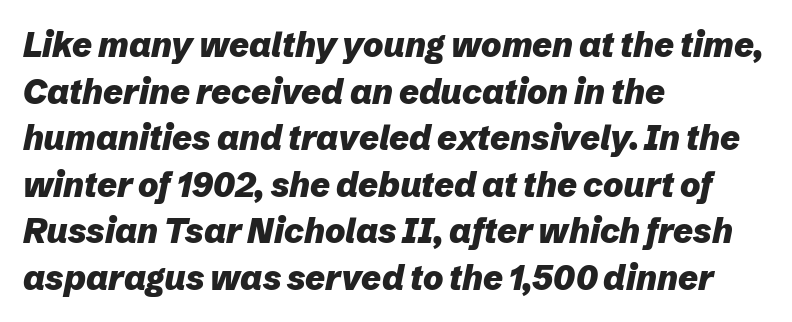
{"italic": "yes", "lean": "right", "slant_degrees": 12, "bold": "yes", "weight": "heavy", "width": "normal", "stroke_contrast": "low", "x_height": "medium", "monospaced": "no", "underline": "no", "align": "left", "line_spacing": "normal", "line_spacing_ratio": 1.37, "letter_spacing": "normal", "letter_spacing_em": 0.0, "glyph_px": 34}
